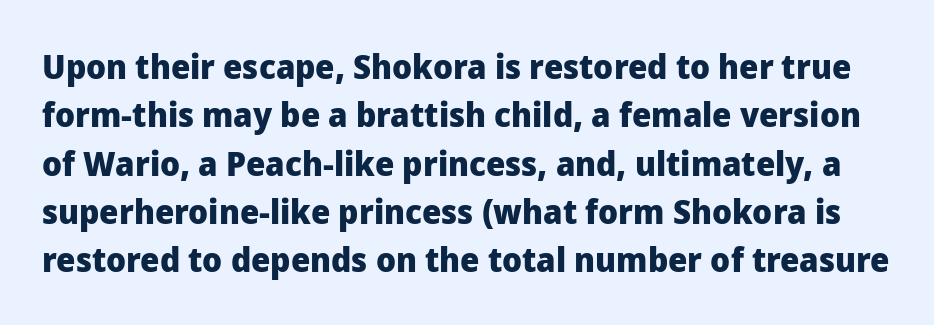
Q: Is the text bold? A: Yes.
Q: Is the text italic (slanted)? A: No, it is upright.
Q: Is the typeface a serif or a sans-serif typeface? A: Sans-serif.
Q: Is the text underlined? A: No.
Q: Is the spacing between letters normal or unusually wide? A: Normal.
Q: Is the spacing between lines tight, normal or loose? A: Normal.
Q: Width (condensed, normal, or wide)? A: Normal.
Q: Stroke contrast? A: Low.
Q: x-height? A: Medium.
Q: Monospaced? A: No.
